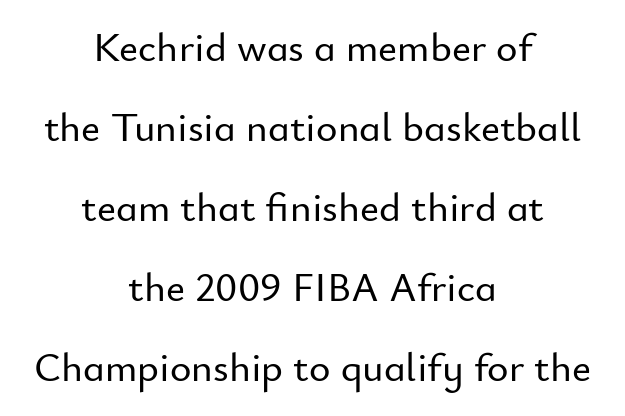
{"serif": "no", "italic": "no", "width": "normal", "stroke_contrast": "low", "x_height": "small", "monospaced": "no", "underline": "no", "align": "center", "line_spacing": "loose", "line_spacing_ratio": 1.95, "letter_spacing": "normal", "letter_spacing_em": 0.0, "glyph_px": 41}
